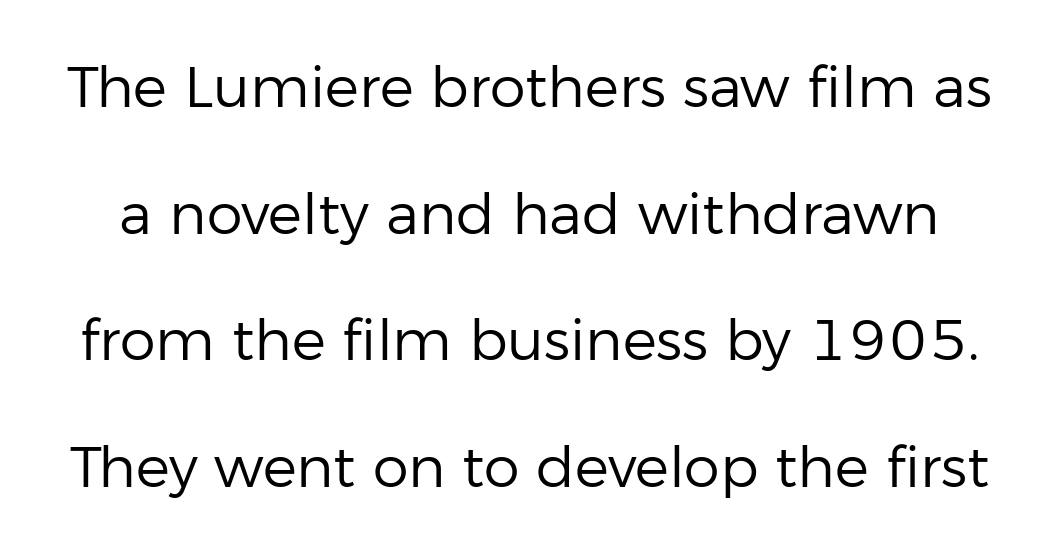
Q: Is the text bold? A: No.
Q: Is the text italic (slanted)? A: No, it is upright.
Q: Is the typeface a serif or a sans-serif typeface? A: Sans-serif.
Q: Is the text underlined? A: No.
Q: Is the spacing between letters normal or unusually wide? A: Normal.
Q: Is the spacing between lines tight, normal or loose? A: Loose.
Q: Width (condensed, normal, or wide)? A: Normal.
Q: Stroke contrast? A: Low.
Q: x-height? A: Medium.
Q: Monospaced? A: No.
